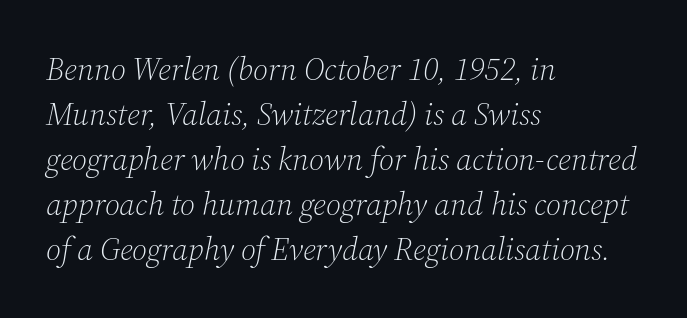
Q: Is the text bold? A: No.
Q: Is the text italic (slanted)? A: Yes, it leans right by about 12 degrees.
Q: Is the typeface a serif or a sans-serif typeface? A: Serif.
Q: Is the text underlined? A: No.
Q: How is the paragraph aligned? A: Left-aligned.
Q: Is the spacing between letters normal or unusually wide? A: Normal.
Q: Is the spacing between lines tight, normal or loose? A: Normal.
Q: Width (condensed, normal, or wide)? A: Normal.
Q: Stroke contrast? A: Medium.
Q: x-height? A: Medium.
Q: Monospaced? A: No.
